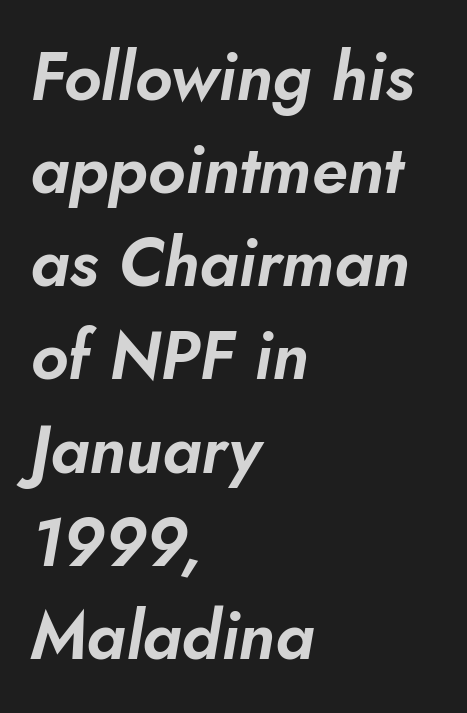
Slanted lettering throughout. Leading: standard. The paragraph has a hard left edge and a soft right edge. This sample has the flowing, uneven cadence of proportional lettering. This sample uses plain, unmodified letter spacing. The passage shown is not underscored anywhere.
